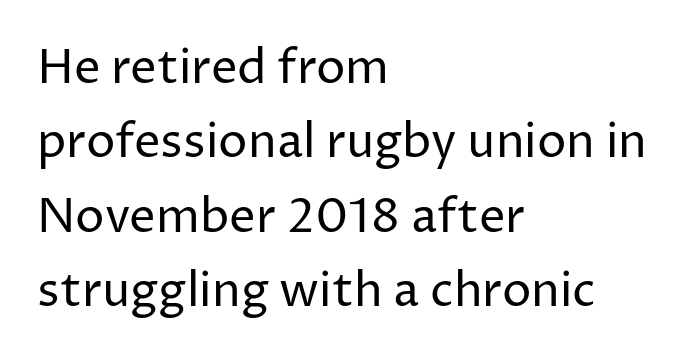
The letters sit at their default tracking, neither squeezed nor spread. The type sits square on the baseline with zero lean. Stems here are at most as thick as an everyday book face. A typesetter would label this face a sans.
